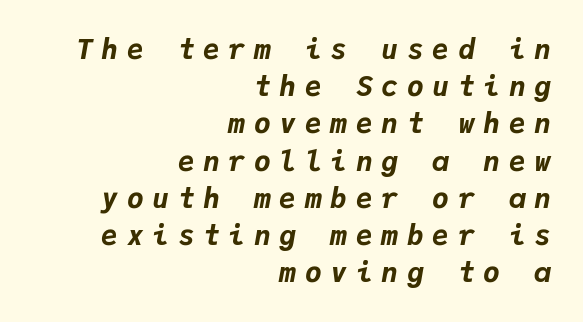
{"italic": "yes", "lean": "right", "slant_degrees": 9, "bold": "yes", "weight": "bold", "width": "normal", "stroke_contrast": "low", "x_height": "medium", "monospaced": "yes", "underline": "no", "align": "right", "line_spacing": "normal", "line_spacing_ratio": 1.33, "letter_spacing": "wide", "letter_spacing_em": 0.31, "glyph_px": 28}
